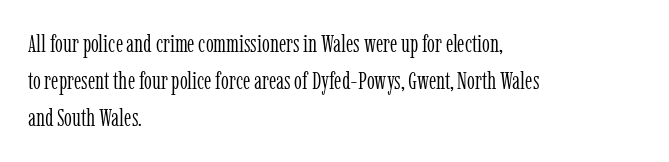
{"italic": "no", "bold": "no", "underline": "no", "align": "left", "line_spacing": "normal", "line_spacing_ratio": 1.49, "letter_spacing": "normal", "letter_spacing_em": 0.0, "glyph_px": 25}
